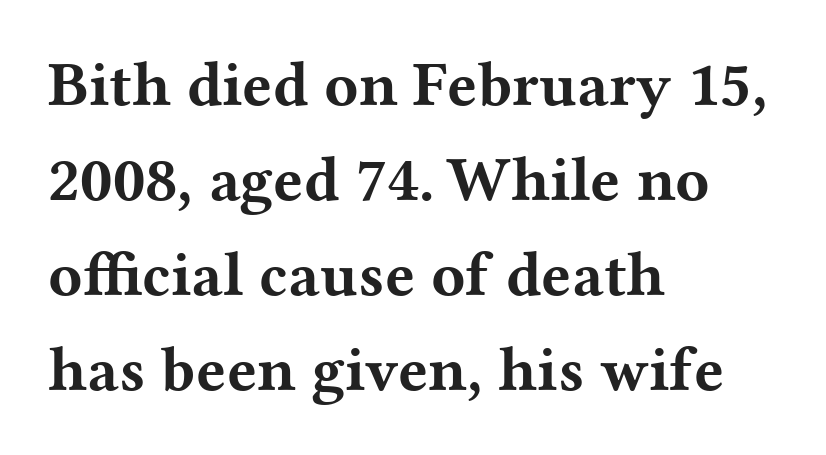
Q: Is the text bold? A: Yes.
Q: Is the text italic (slanted)? A: No, it is upright.
Q: Is the typeface a serif or a sans-serif typeface? A: Serif.
Q: Is the text underlined? A: No.
Q: How is the paragraph aligned? A: Left-aligned.
Q: Is the spacing between letters normal or unusually wide? A: Normal.
Q: Is the spacing between lines tight, normal or loose? A: Normal.
Q: Width (condensed, normal, or wide)? A: Wide.
Q: Stroke contrast? A: Medium.
Q: x-height? A: Medium.
Q: Monospaced? A: No.
